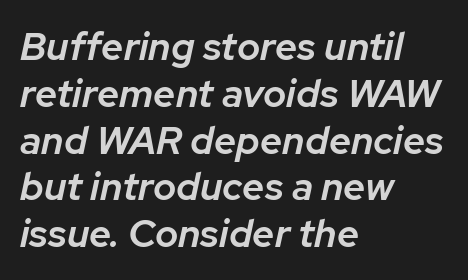
Q: Is the text bold? A: Semi-bold.
Q: Is the text italic (slanted)? A: Yes, it leans right by about 12 degrees.
Q: Is the text underlined? A: No.
Q: How is the paragraph aligned? A: Left-aligned.
Q: Is the spacing between letters normal or unusually wide? A: Normal.
Q: Width (condensed, normal, or wide)? A: Normal.
Q: Stroke contrast? A: Low.
Q: x-height? A: Medium.
Q: Monospaced? A: No.
